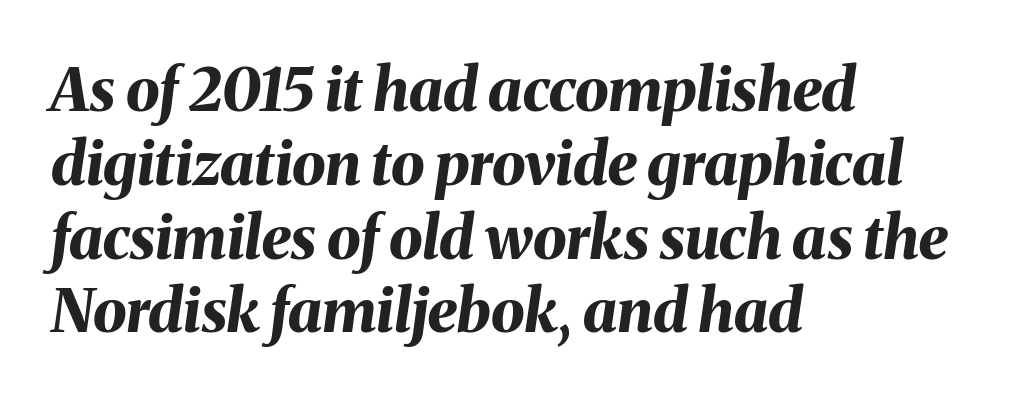
The image shows 60 px bold type, italic (leaning right); set left-aligned, line spacing 1.23x, normal letter spacing, not underlined; medium stroke contrast and a medium x-height.
